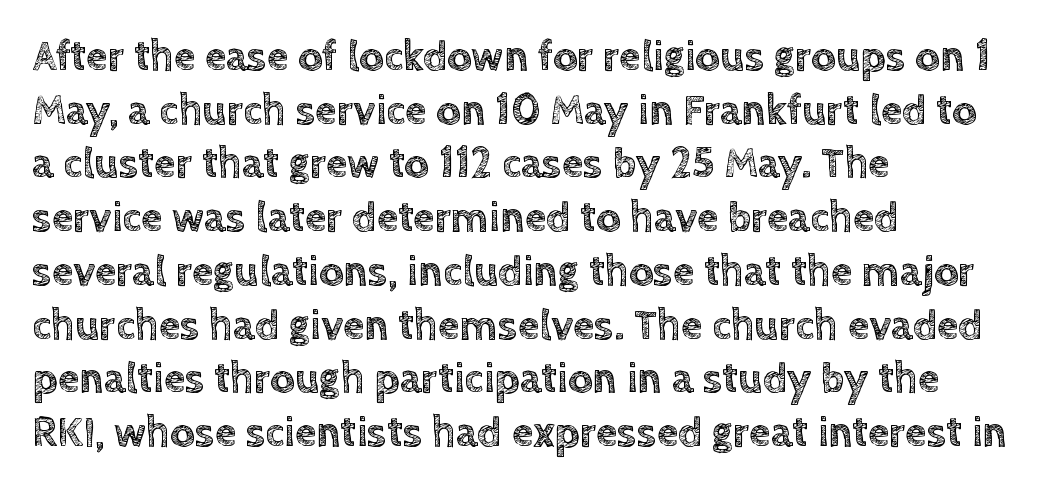
Q: Is the text italic (slanted)? A: No, it is upright.
Q: Is the text underlined? A: No.
Q: How is the paragraph aligned? A: Left-aligned.
Q: Is the spacing between letters normal or unusually wide? A: Normal.
Q: Is the spacing between lines tight, normal or loose? A: Normal.
Q: Width (condensed, normal, or wide)? A: Normal.
Q: x-height? A: Large.
Q: Monospaced? A: No.
